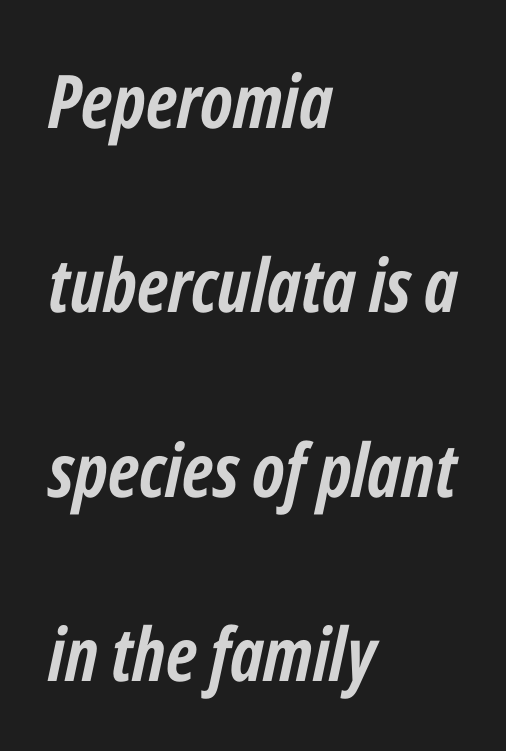
The image shows 74 px semibold, condensed type, italic (leaning right); set left-aligned, loose line spacing (2.49x), normal letter spacing, not underlined; low stroke contrast and a medium x-height.
